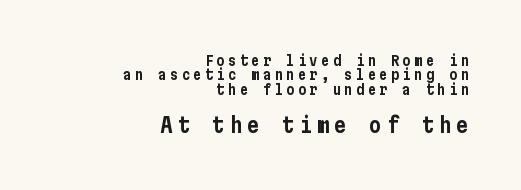
The specimen omits any rule beneath the text block's lines. The setting favours the right margin, as signatures and pull-quotes sometimes do. This sample uses expanded letter spacing, leaving extra air between glyphs. The second block has been scaled up relative to the first. The block of text is dense from top to bottom, with scant space between rows. The axis of the letterforms is exactly vertical.
